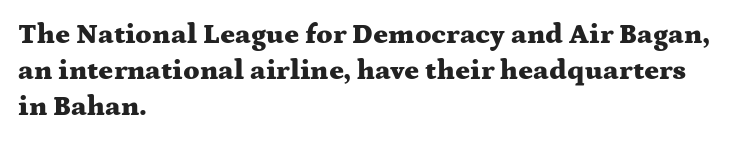
Does extra space separate the letters? No, they use regular spacing. The letters advance in unequal steps, a hallmark of proportional type. A typesetter would label this face a serif. The letters stand upright; this is a roman face. The words here are not underlined. Reading down the column, the eye jumps a familiar distance to each next line.
